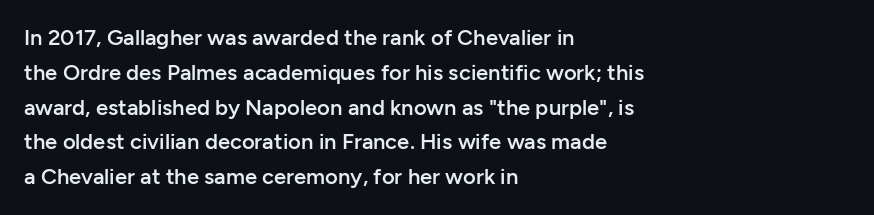
Q: Is the text bold? A: Semi-bold.
Q: Is the text italic (slanted)? A: No, it is upright.
Q: Is the text underlined? A: No.
Q: How is the paragraph aligned? A: Left-aligned.
Q: Is the spacing between letters normal or unusually wide? A: Normal.
Q: Is the spacing between lines tight, normal or loose? A: Normal.
